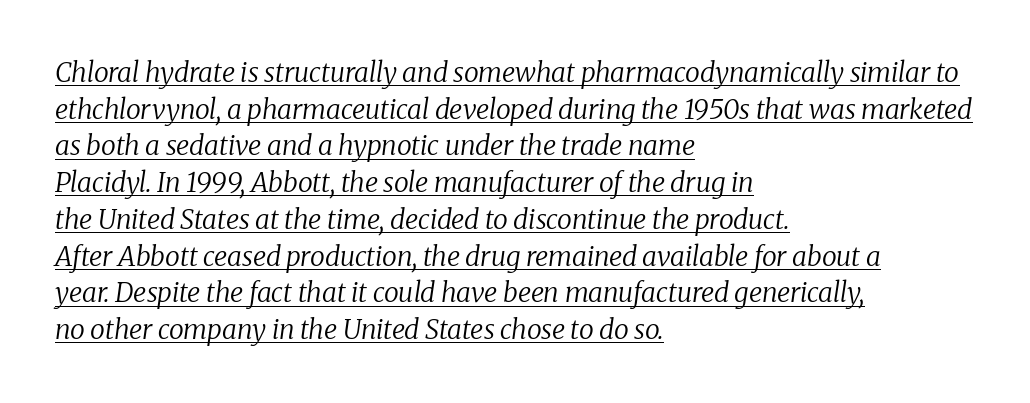
Rows of type keep a routine distance in the vertical direction. Weight class: somewhere from thin through regular. The face used here is rendered with its standard letterfit. The glyphs are accompanied by a horizontal stroke just below them. You can tell it's italic because the verticals aren't actually vertical.
